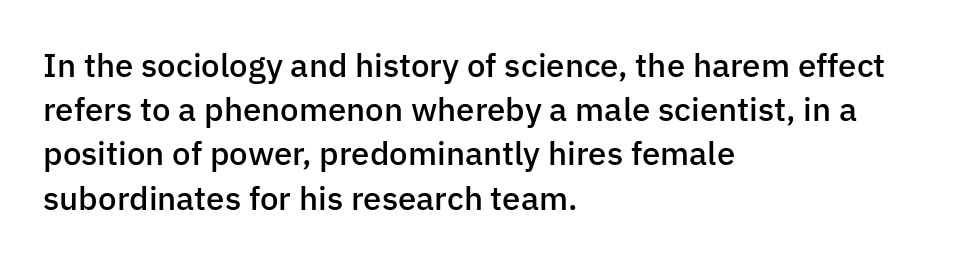
Q: Is the text bold? A: Semi-bold.
Q: Is the text italic (slanted)? A: No, it is upright.
Q: Is the typeface a serif or a sans-serif typeface? A: Sans-serif.
Q: Is the text underlined? A: No.
Q: How is the paragraph aligned? A: Left-aligned.
Q: Is the spacing between letters normal or unusually wide? A: Normal.
Q: Is the spacing between lines tight, normal or loose? A: Normal.
Q: Width (condensed, normal, or wide)? A: Normal.
Q: Stroke contrast? A: Low.
Q: x-height? A: Medium.
Q: Monospaced? A: No.
